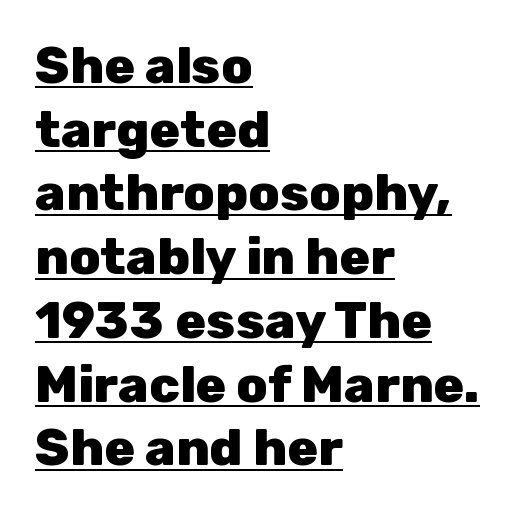
Q: Is the text bold? A: Yes.
Q: Is the text italic (slanted)? A: No, it is upright.
Q: Is the typeface a serif or a sans-serif typeface? A: Sans-serif.
Q: Is the text underlined? A: Yes.
Q: How is the paragraph aligned? A: Left-aligned.
Q: Is the spacing between letters normal or unusually wide? A: Normal.
Q: Is the spacing between lines tight, normal or loose? A: Normal.
Q: Width (condensed, normal, or wide)? A: Normal.
Q: Stroke contrast? A: Low.
Q: x-height? A: Medium.
Q: Monospaced? A: No.
